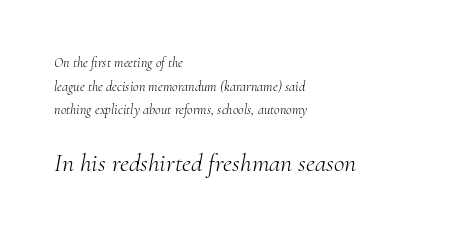
{"italic": "yes", "lean": "right", "slant_degrees": 10, "bold": "no", "underline": "no", "align": "left", "line_spacing": "normal", "line_spacing_ratio": 1.69, "letter_spacing": "normal", "letter_spacing_em": 0.0, "larger_block": "second", "size_ratio": 1.86, "glyph_px": 26}
